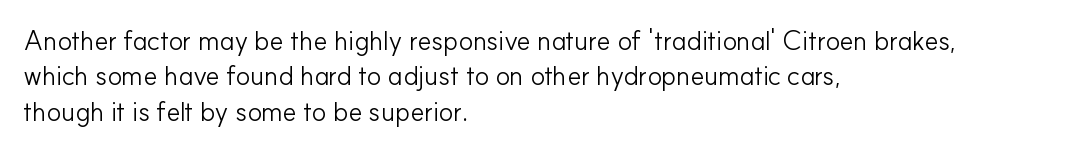
{"italic": "no", "bold": "no", "underline": "no", "align": "left", "line_spacing": "normal", "line_spacing_ratio": 1.31, "letter_spacing": "normal", "letter_spacing_em": 0.0, "glyph_px": 27}
